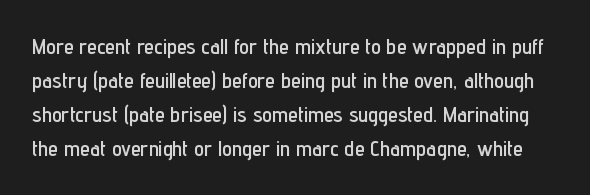
The image shows 22 px text type, upright; set normal line spacing (1.55x), normal letter spacing, not underlined.
